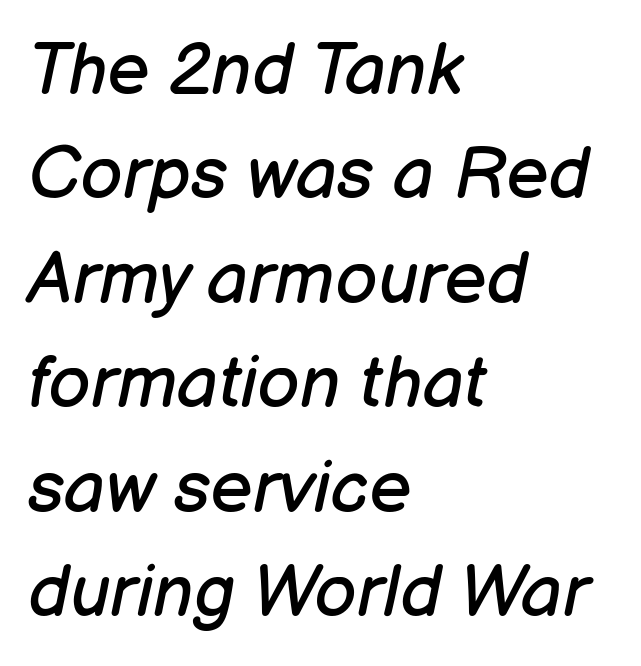
The image shows 73 px regular-weight type, italic (leaning right); set left-aligned, normal line spacing (1.43x), normal letter spacing, not underlined; low stroke contrast and a medium x-height.
